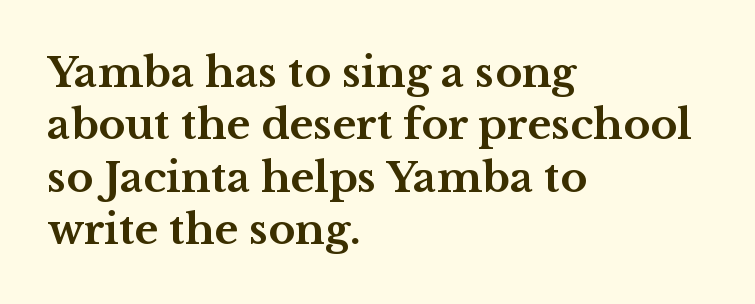
The image shows 41 px bold, wide serif type, upright; set left-aligned, normal line spacing (1.28x), normal letter spacing, not underlined; medium stroke contrast and a medium x-height.
